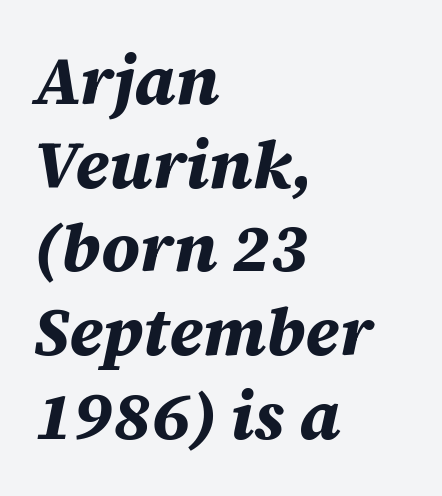
Notice how descenders clear the ascenders below comfortably — that's standard leading. Descenders hang freely into open space. The passage shown is typed in a proportional face where columns would drift. Heavy, bold letterforms. The gaps between neighbouring characters are ordinary and unremarkable. Line starts are locked; line ends wander.
